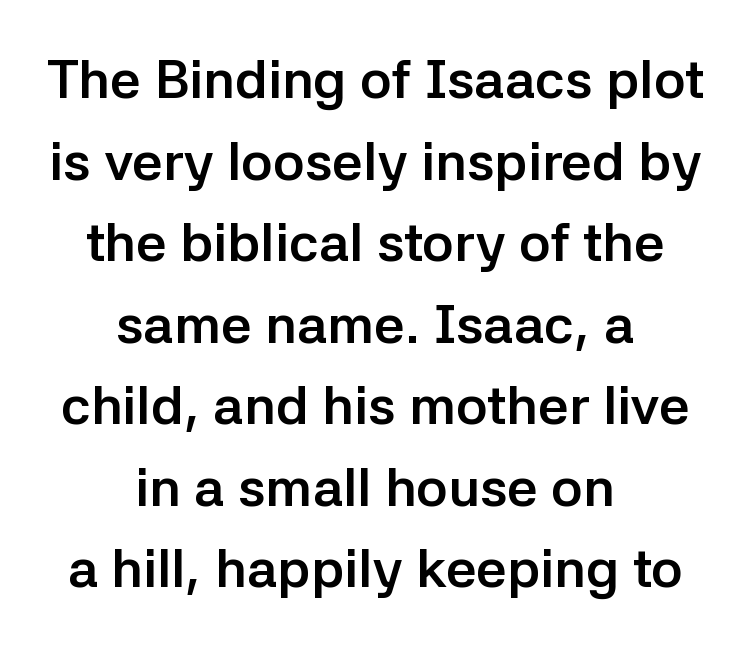
Q: Is the text bold? A: Yes.
Q: Is the text italic (slanted)? A: No, it is upright.
Q: Is the typeface a serif or a sans-serif typeface? A: Sans-serif.
Q: Is the text underlined? A: No.
Q: How is the paragraph aligned? A: Centered.
Q: Is the spacing between letters normal or unusually wide? A: Normal.
Q: Is the spacing between lines tight, normal or loose? A: Normal.
Q: Width (condensed, normal, or wide)? A: Normal.
Q: Stroke contrast? A: Low.
Q: x-height? A: Medium.
Q: Monospaced? A: No.
